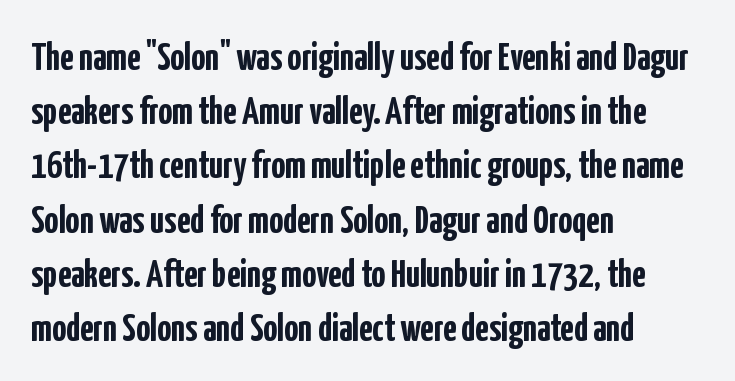
Do the characters align in a grid? No, the font is proportional. Evenly set lines give the paragraph a standard silhouette. In terms of weight, the rendering is a true, heavy bold. Caption: multi-line text, flush left, ragged right. Lines of text with bare space underneath. The typography opts for an upright posture over an oblique one.
